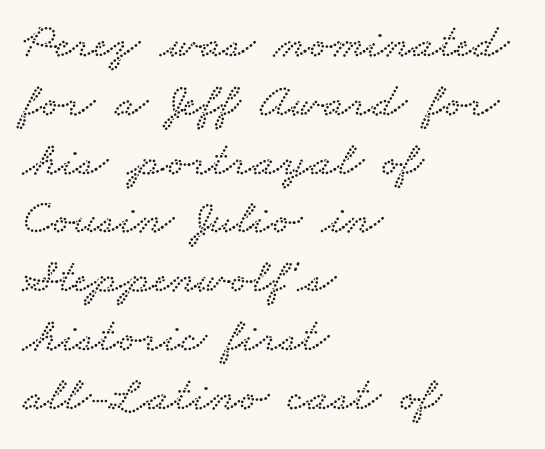
The foot of each line stays bare and open. Students, note that the glyphs here touch the page at normal intervals. Observe the serifs anchoring each vertical stroke in this sample. The letters advance in unequal steps, a hallmark of proportional type. Layout note: lines flush left.
